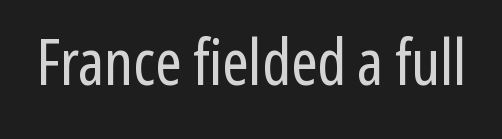
These lines are composed in type without serifs. Unlike italic type, these characters show no tilt at all. Bare-footed words on every line. The typesetting does not lean heavy: it is not bold. The rendering keeps characters at their native spacing. These lines are rendered in a variable-pitch font.
